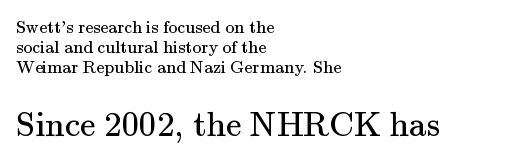
The image shows 35 px regular-weight serif type, upright; set left-aligned, tight line spacing (1.12x), normal letter spacing, not underlined; the second (bottom) block is 1.94x larger; medium stroke contrast and a small x-height.
